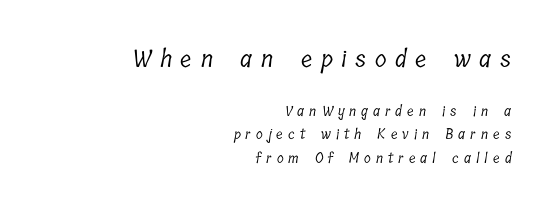
{"bold": "no", "underline": "no", "align": "right", "line_spacing": "normal", "line_spacing_ratio": 1.69, "letter_spacing": "wide", "letter_spacing_em": 0.36, "larger_block": "first", "size_ratio": 1.71, "glyph_px": 24}
